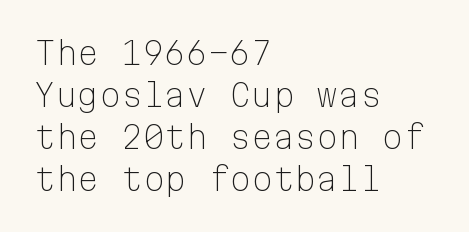
{"serif": "no", "italic": "no", "bold": "no", "weight": "light", "width": "normal", "stroke_contrast": "low", "x_height": "medium", "monospaced": "yes", "underline": "no", "align": "left", "line_spacing": "normal", "line_spacing_ratio": 1.35, "letter_spacing": "normal", "letter_spacing_em": 0.0, "glyph_px": 31}
